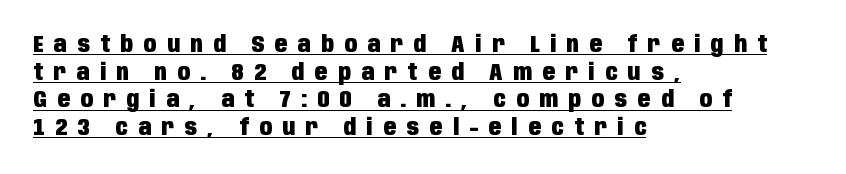
Q: Is the text bold? A: Yes.
Q: Is the text italic (slanted)? A: No, it is upright.
Q: Is the text underlined? A: Yes.
Q: How is the paragraph aligned? A: Left-aligned.
Q: Is the spacing between letters normal or unusually wide? A: Unusually wide.
